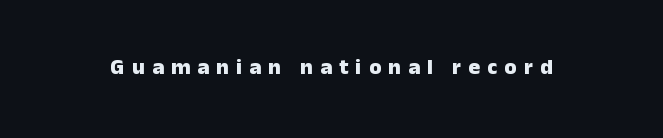
The image shows 22 px bold type, upright; set unusually wide letter spacing (+0.33 em), not underlined.
